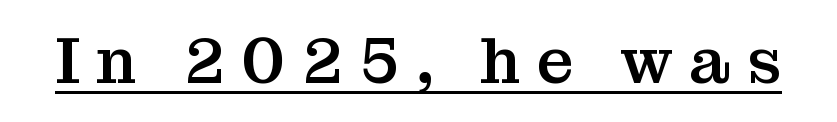
{"serif": "yes", "italic": "no", "width": "normal", "stroke_contrast": "medium", "x_height": "medium", "monospaced": "no", "underline": "yes", "letter_spacing": "wide", "letter_spacing_em": 0.25, "glyph_px": 65}
